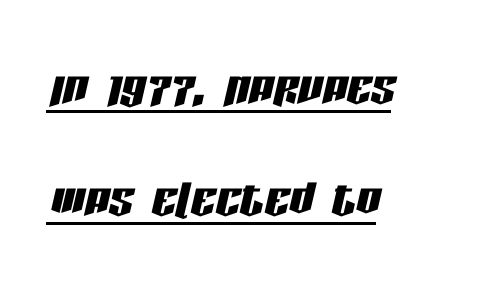
Students, observe the line beneath the letters — that is underlining. Is this a fixed-width face? No — the glyphs have proportional, varying widths. When letters slant like this, we call the style italic. The ragged edge is on the right, which tells us the setting is flush left. No extra tracking has been applied to these lines.
